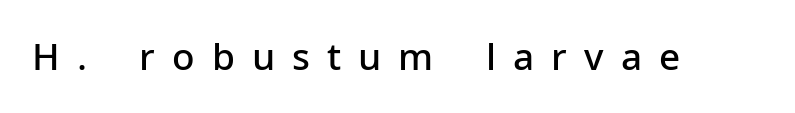
The font family rendered here belongs to the sans-serif group. The letters stand upright; this is a roman face. Underline: absent. The passage shown has open, widely tracked lettering throughout. Think of a printed novel: that variable character pitch is what you see here.
